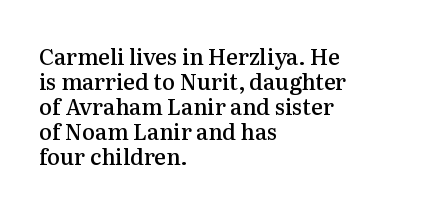
{"italic": "no", "bold": "semi", "underline": "no", "align": "left", "line_spacing": "tight", "line_spacing_ratio": 1.14, "letter_spacing": "normal", "letter_spacing_em": 0.0, "glyph_px": 22}
